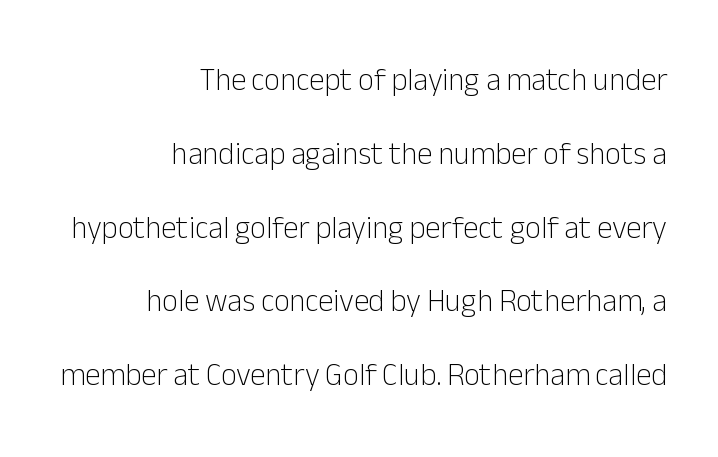
The image shows 31 px light sans-serif type, upright; set right-aligned, loose line spacing (2.38x), normal letter spacing, not underlined; low stroke contrast and a medium x-height.
